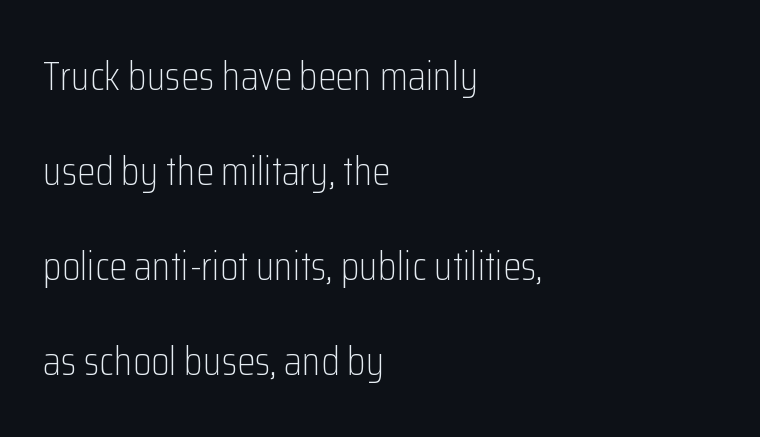
{"serif": "no", "italic": "no", "bold": "no", "weight": "light", "width": "condensed", "stroke_contrast": "low", "x_height": "medium", "monospaced": "no", "underline": "no", "align": "left", "line_spacing": "loose", "line_spacing_ratio": 2.32, "letter_spacing": "normal", "letter_spacing_em": 0.0, "glyph_px": 41}
